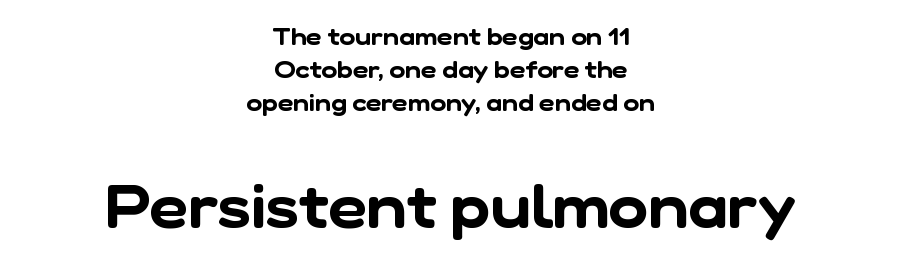
The image shows 60 px sans-serif type; set centered, normal line spacing (1.38x), normal letter spacing, not underlined; the second (bottom) block is 2.5x larger; low stroke contrast and a medium x-height.
